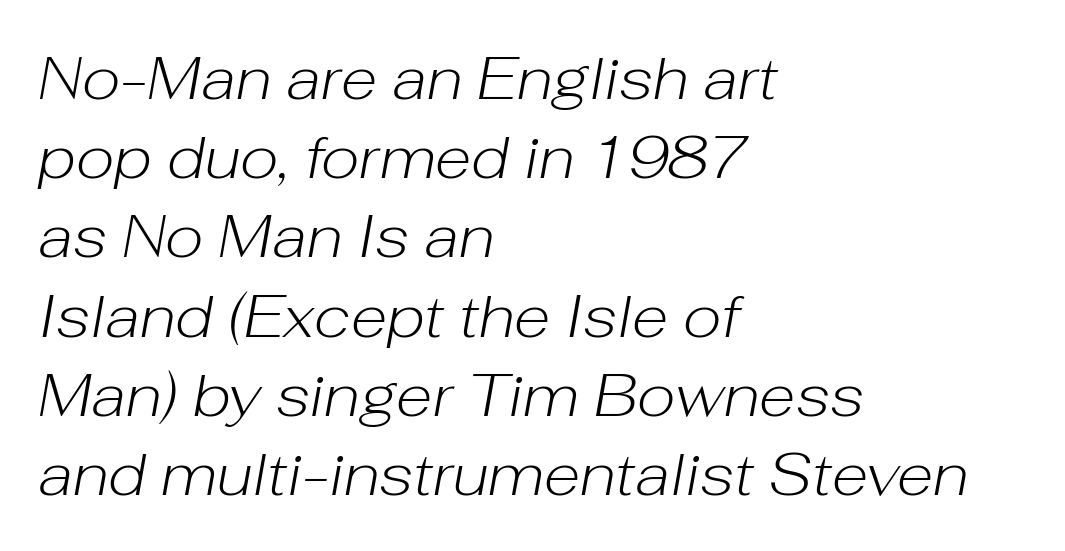
Q: Is the text bold? A: No.
Q: Is the text italic (slanted)? A: Yes, it leans right by about 10 degrees.
Q: Is the text underlined? A: No.
Q: How is the paragraph aligned? A: Left-aligned.
Q: Is the spacing between letters normal or unusually wide? A: Normal.
Q: Is the spacing between lines tight, normal or loose? A: Normal.
Q: Width (condensed, normal, or wide)? A: Normal.
Q: Stroke contrast? A: Low.
Q: x-height? A: Medium.
Q: Monospaced? A: No.
